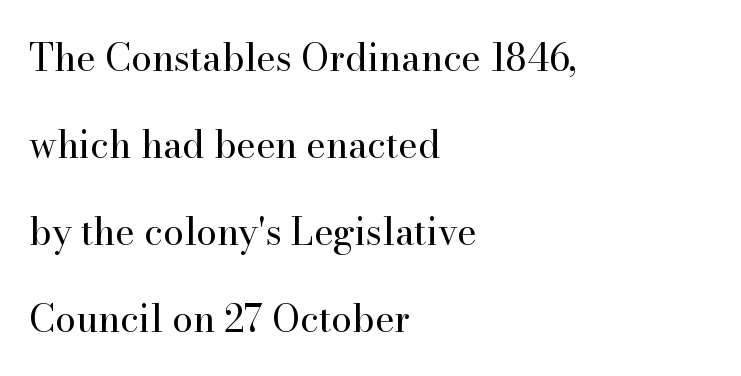
Lines of text with bare space underneath. These lines are composed in type with serifs. Note the varied advance widths — an 'i' is clearly narrower than an 'm'. Caption: face not bold, strokes unweighted.
